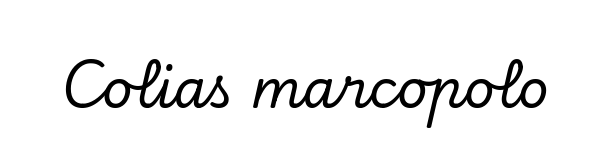
{"serif": "yes", "italic": "yes", "lean": "right", "slant_degrees": 13, "width": "normal", "stroke_contrast": "low", "x_height": "small", "monospaced": "no", "underline": "no", "letter_spacing": "normal", "letter_spacing_em": 0.0, "glyph_px": 53}
